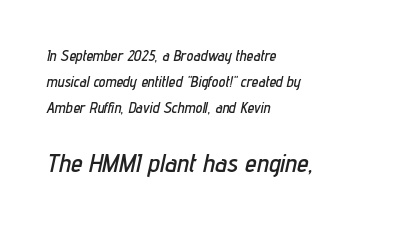
Between one letter and the next there's only the usual sliver of space. Between these two stacked blocks, the lower one wins on size. Observe the lean: these are italic letterforms. The paragraph has a hard left edge and a soft right edge. Lines of text with bare space underneath.
